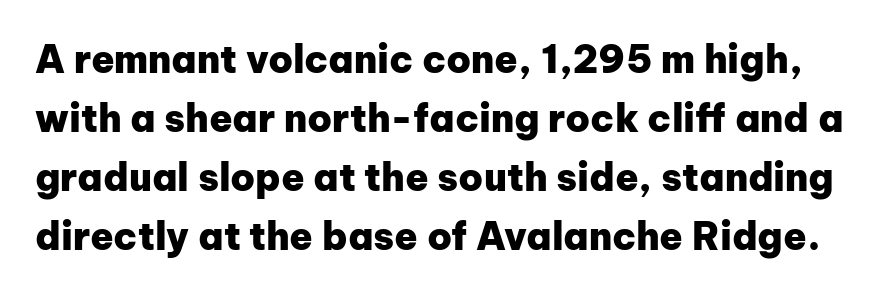
This sample uses a sans-serif face. Interline gaps are of average width in this sample. The axis of the letterforms is exactly vertical. Descender tails drop into unmarked territory.
